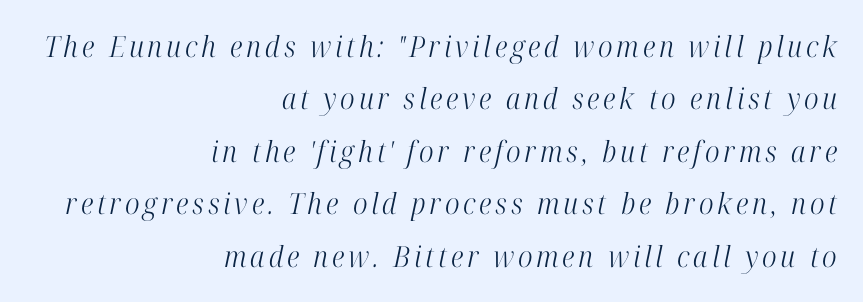
Q: Is the text bold? A: No.
Q: Is the text italic (slanted)? A: Yes, it leans right by about 12 degrees.
Q: Is the typeface a serif or a sans-serif typeface? A: Serif.
Q: Is the text underlined? A: No.
Q: How is the paragraph aligned? A: Right-aligned.
Q: Width (condensed, normal, or wide)? A: Condensed.
Q: Stroke contrast? A: High.
Q: x-height? A: Medium.
Q: Monospaced? A: No.
